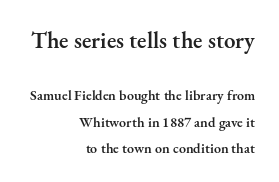
The image shows 23 px text type, upright; set right-aligned, line spacing 1.87x, normal letter spacing, not underlined; the first (top) block is 1.64x larger.
